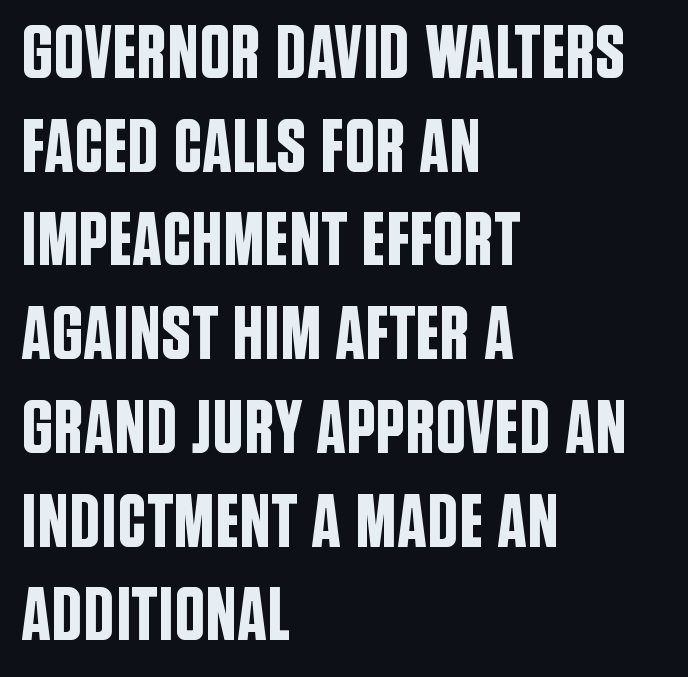
Q: Is the text italic (slanted)? A: No, it is upright.
Q: Is the typeface a serif or a sans-serif typeface? A: Sans-serif.
Q: Is the text underlined? A: No.
Q: How is the paragraph aligned? A: Left-aligned.
Q: Is the spacing between letters normal or unusually wide? A: Normal.
Q: Is the spacing between lines tight, normal or loose? A: Normal.
Q: Width (condensed, normal, or wide)? A: Condensed.
Q: Stroke contrast? A: Low.
Q: x-height? A: Large.
Q: Monospaced? A: No.
